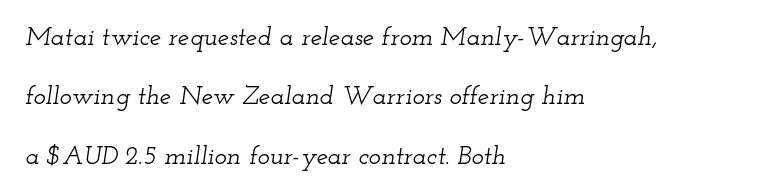
The baseline area is clear. The setting favours the left margin, as ordinary paragraphs usually do. Italic: yes, the glyphs are oblique. The tracking reads as untouched default to a designer's eye.
